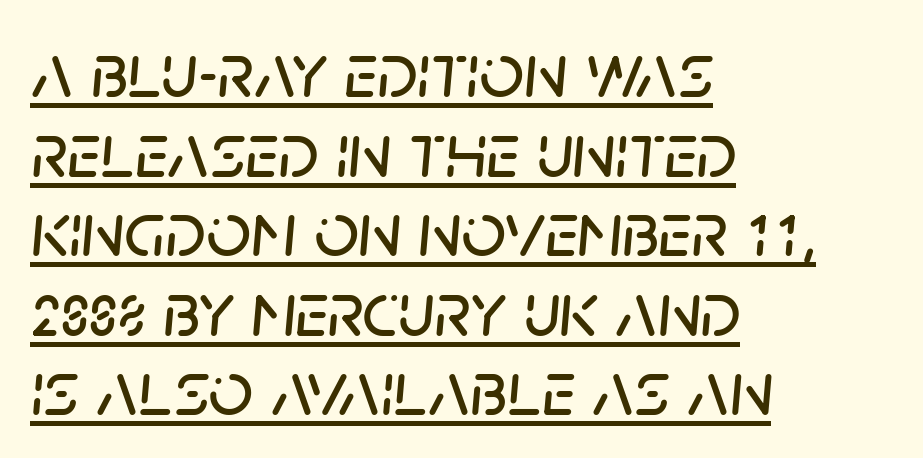
The horizontal fit of the characters is conventional and even. Looks like someone drew a line under every word here. Notice how the passage keeps a crisp vertical edge on the left only. Looks like regular typesetting: each glyph gets only the width it needs. A typesetter would call this leading minimal, almost set solid. The rendering applies a slant to the glyphs.
